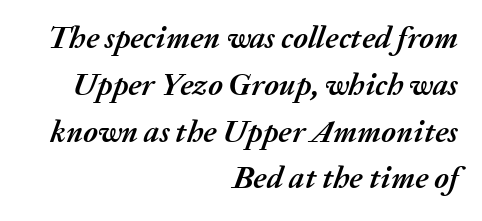
Default kerning and tracking; the words read as compact shapes. Typographic density is high because the face is bold. Is the type slanted? Yes — the strokes lean at a clear angle. Baseline-to-baseline distance is the conventional proportion of letter height.
